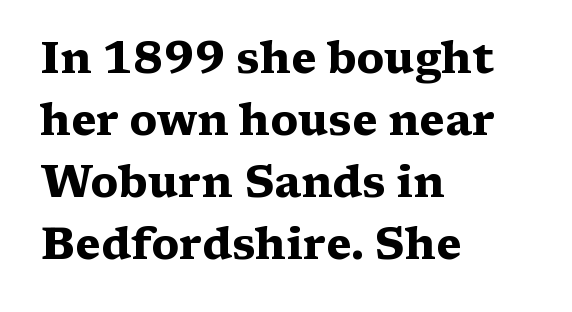
Q: Is the text bold? A: Yes.
Q: Is the text italic (slanted)? A: No, it is upright.
Q: Is the typeface a serif or a sans-serif typeface? A: Serif.
Q: Is the text underlined? A: No.
Q: How is the paragraph aligned? A: Left-aligned.
Q: Is the spacing between letters normal or unusually wide? A: Normal.
Q: Is the spacing between lines tight, normal or loose? A: Normal.
Q: Width (condensed, normal, or wide)? A: Wide.
Q: Stroke contrast? A: Medium.
Q: x-height? A: Medium.
Q: Monospaced? A: No.
